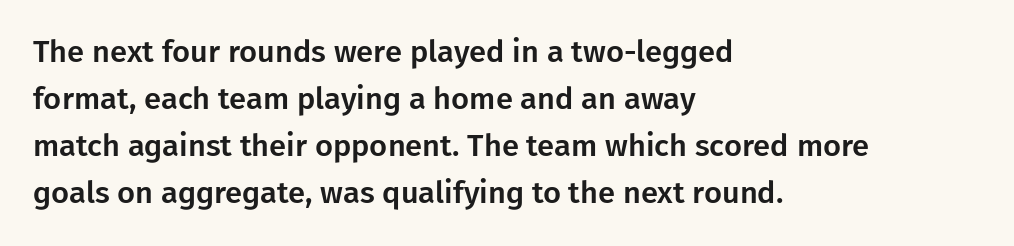
Q: Is the text italic (slanted)? A: No, it is upright.
Q: Is the typeface a serif or a sans-serif typeface? A: Sans-serif.
Q: Is the text underlined? A: No.
Q: How is the paragraph aligned? A: Left-aligned.
Q: Is the spacing between letters normal or unusually wide? A: Normal.
Q: Is the spacing between lines tight, normal or loose? A: Normal.
Q: Width (condensed, normal, or wide)? A: Normal.
Q: Stroke contrast? A: Low.
Q: x-height? A: Medium.
Q: Monospaced? A: No.
